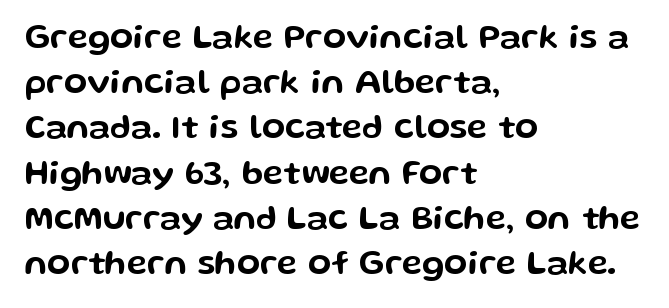
Left-aligned paragraph, ragged on the right. A typesetter would label this face a sans. Regarding leading, the lines here are spaced in the standard way. A typesetter would call this zero additional tracking.
